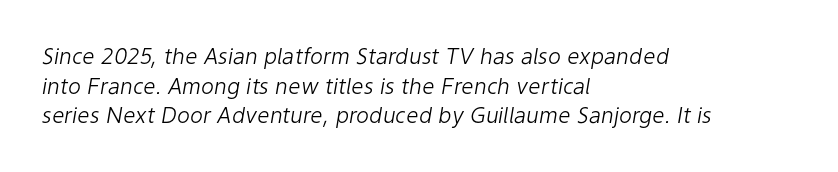
The image shows 22 px text type, italic (leaning right); set left-aligned, normal line spacing (1.35x), normal letter spacing, not underlined.
